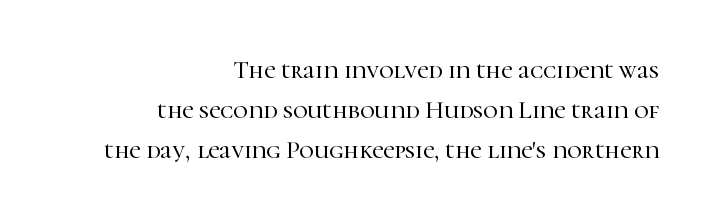
Q: Is the text italic (slanted)? A: No, it is upright.
Q: Is the text underlined? A: No.
Q: How is the paragraph aligned? A: Right-aligned.
Q: Is the spacing between letters normal or unusually wide? A: Normal.
Q: Is the spacing between lines tight, normal or loose? A: Normal.
